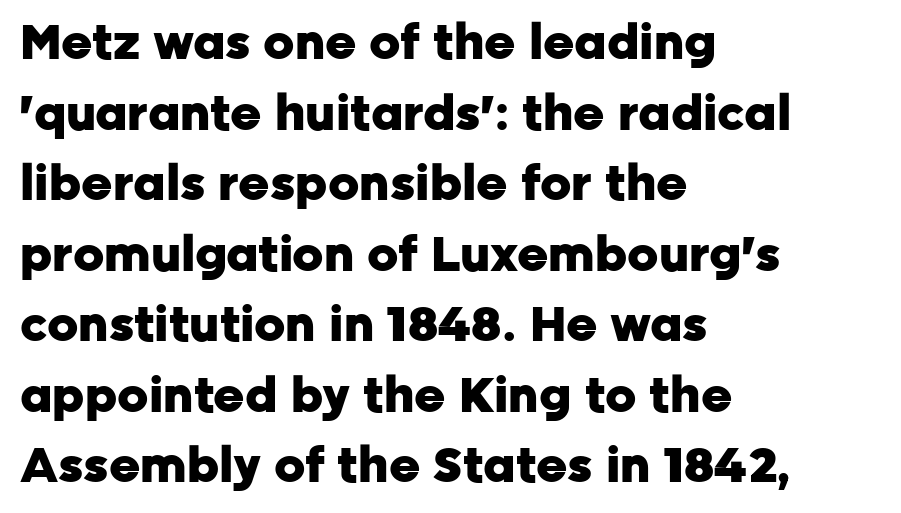
{"serif": "no", "italic": "no", "bold": "yes", "weight": "heavy", "width": "normal", "stroke_contrast": "low", "x_height": "medium", "monospaced": "no", "underline": "no", "align": "left", "line_spacing": "normal", "line_spacing_ratio": 1.47, "letter_spacing": "normal", "letter_spacing_em": 0.0, "glyph_px": 48}
